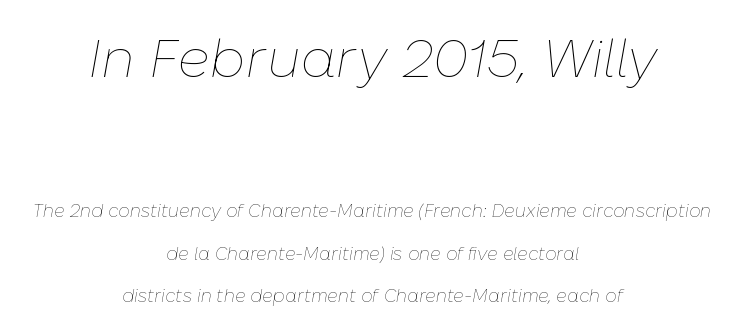
Q: Is the text bold? A: No.
Q: Is the text italic (slanted)? A: Yes, it leans right by about 10 degrees.
Q: Is the text underlined? A: No.
Q: How is the paragraph aligned? A: Centered.
Q: Is the spacing between letters normal or unusually wide? A: Normal.
Q: Is the spacing between lines tight, normal or loose? A: Loose.
Q: Which block of text is set in a larger size, the first (top) or the second (bottom)? A: The first (top) one.
Q: Width (condensed, normal, or wide)? A: Normal.
Q: Stroke contrast? A: Low.
Q: x-height? A: Medium.
Q: Monospaced? A: No.
